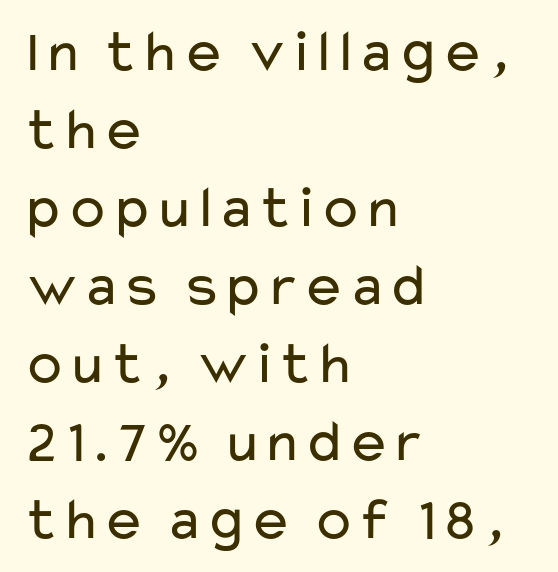
{"serif": "no", "italic": "no", "bold": "no", "weight": "regular", "width": "wide", "stroke_contrast": "low", "x_height": "medium", "monospaced": "no", "underline": "no", "align": "left", "line_spacing": "normal", "line_spacing_ratio": 1.3, "letter_spacing": "normal", "letter_spacing_em": 0.0, "glyph_px": 60}
